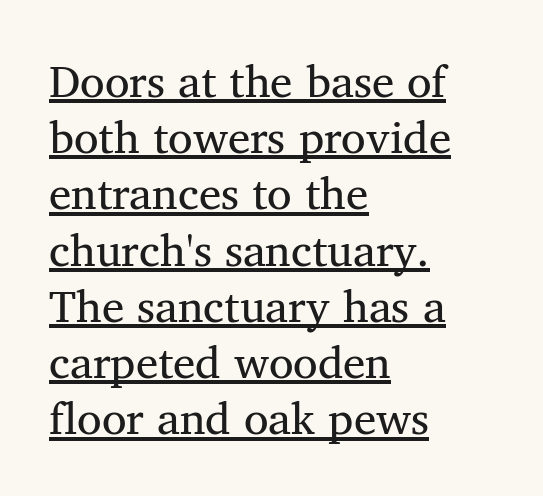
Stems and bowls with no extra thickness — not bold. Horizontal alignment here is leftward, the default for most running prose. Each new line begins a customary step beneath the previous one. The typesetter has applied underlining to the passage shown. Tracking value appears to be zero — textbook default spacing. The passage shown is typed in a proportional face where columns would drift.
